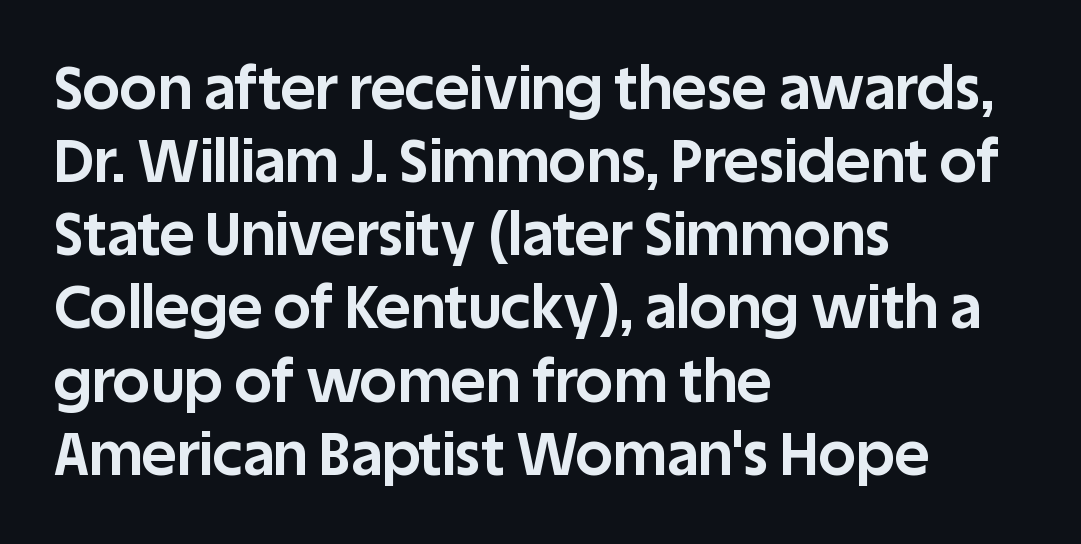
Q: Is the text bold? A: Yes.
Q: Is the text italic (slanted)? A: No, it is upright.
Q: Is the typeface a serif or a sans-serif typeface? A: Sans-serif.
Q: Is the text underlined? A: No.
Q: How is the paragraph aligned? A: Left-aligned.
Q: Is the spacing between letters normal or unusually wide? A: Normal.
Q: Width (condensed, normal, or wide)? A: Normal.
Q: Stroke contrast? A: Low.
Q: x-height? A: Large.
Q: Monospaced? A: No.
